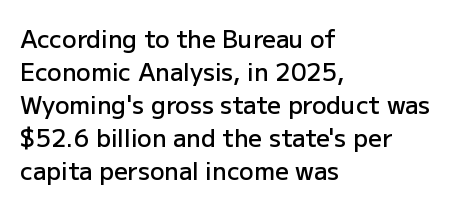
The image shows 24 px text type, upright; set left-aligned, normal line spacing (1.37x), normal letter spacing, not underlined.
